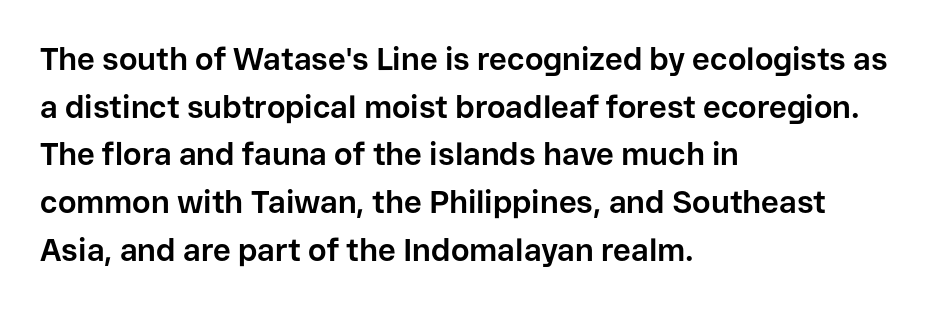
This is the regular roman posture of the typeface. Words float on clear page, feet unadorned. Honestly, the letter spacing is just normal — you wouldn't notice it. The ragged edge is on the right, which tells us the setting is flush left. Students, this is bold: see how much ink each stroke carries. This is sans-serif lettering, the kind often seen on screens and signage.
